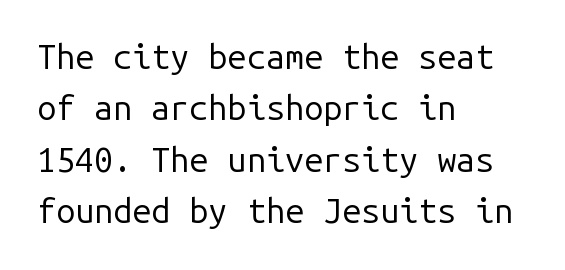
Check the space under the baseline: it is left empty. Normally led — the rows are evenly, conventionally spaced. Each letter, wide or thin by design, is forced into the same width here. Each word holds together tightly as a unit, with standard inter-letter gaps.
